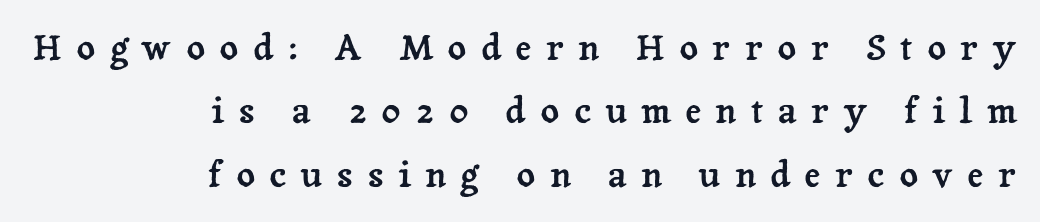
Q: Is the text italic (slanted)? A: No, it is upright.
Q: Is the typeface a serif or a sans-serif typeface? A: Serif.
Q: Is the text underlined? A: No.
Q: How is the paragraph aligned? A: Right-aligned.
Q: Is the spacing between letters normal or unusually wide? A: Unusually wide.
Q: Width (condensed, normal, or wide)? A: Normal.
Q: Stroke contrast? A: Low.
Q: x-height? A: Medium.
Q: Monospaced? A: No.
